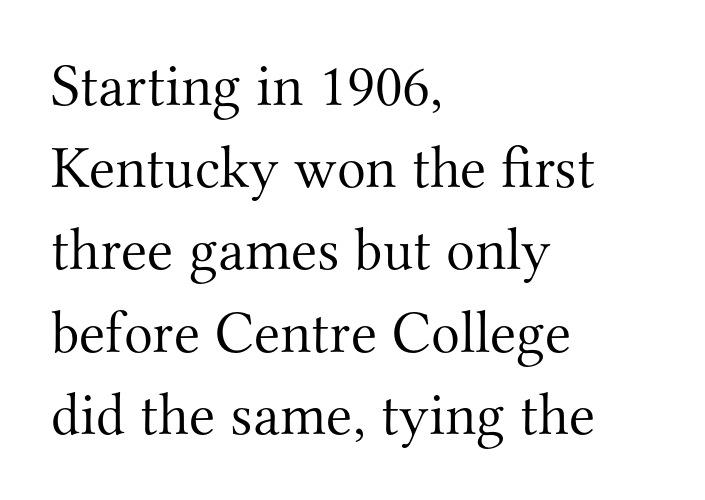
The image shows 60 px light serif type, upright; set left-aligned, normal line spacing (1.37x), normal letter spacing, not underlined; medium stroke contrast and a small x-height.
